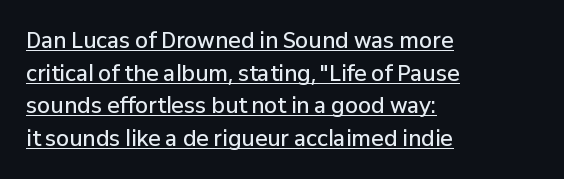
Q: Is the text bold? A: Semi-bold.
Q: Is the text italic (slanted)? A: No, it is upright.
Q: Is the text underlined? A: Yes.
Q: How is the paragraph aligned? A: Left-aligned.
Q: Is the spacing between letters normal or unusually wide? A: Normal.
Q: Is the spacing between lines tight, normal or loose? A: Normal.
